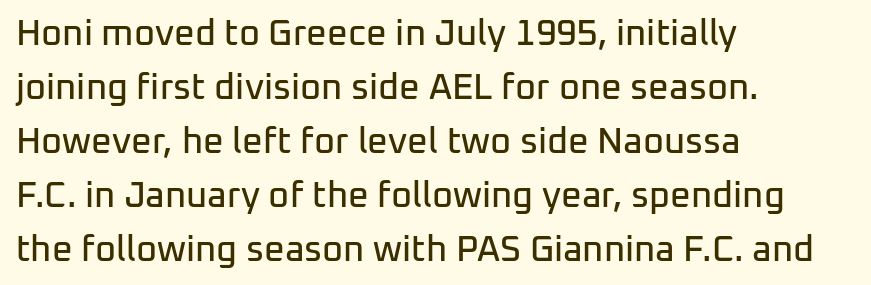
Q: Is the text italic (slanted)? A: No, it is upright.
Q: Is the typeface a serif or a sans-serif typeface? A: Sans-serif.
Q: Is the text underlined? A: No.
Q: How is the paragraph aligned? A: Left-aligned.
Q: Is the spacing between letters normal or unusually wide? A: Normal.
Q: Is the spacing between lines tight, normal or loose? A: Normal.
Q: Width (condensed, normal, or wide)? A: Normal.
Q: Stroke contrast? A: Low.
Q: x-height? A: Medium.
Q: Monospaced? A: No.
